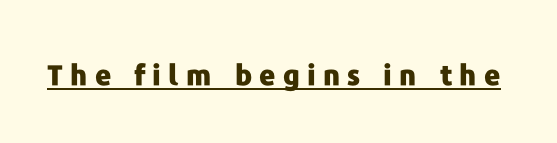
Like a heading marked for emphasis, these lines bear an underscore. Varying glyph widths throughout — classic text-font behaviour. Spacing between characters has been opened up far beyond the box default. Type style note: lacks serifs.
